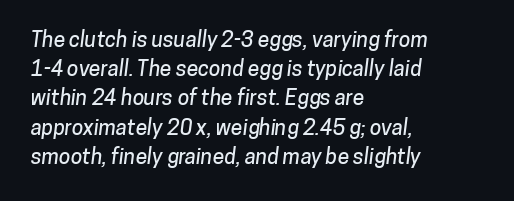
Q: Is the text underlined? A: No.
Q: How is the paragraph aligned? A: Left-aligned.
Q: Is the spacing between letters normal or unusually wide? A: Normal.
Q: Is the spacing between lines tight, normal or loose? A: Normal.
